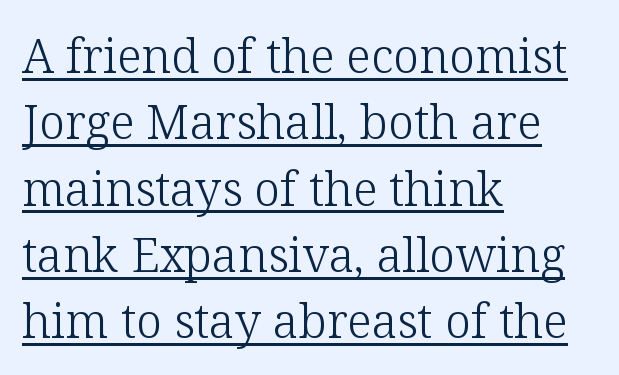
The string is rendered with underlining switched on. Do the characters align in a grid? No, the font is proportional. The passage shown is typeset with a serif family. Line beginnings align vertically; line endings do not.
